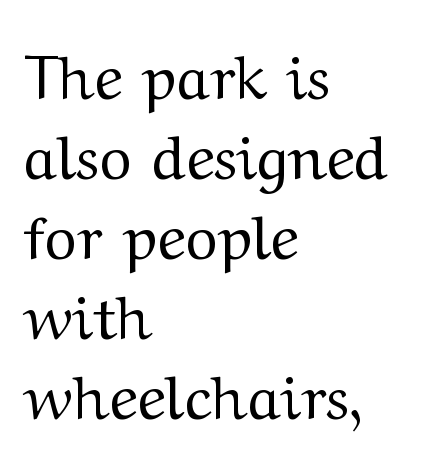
Is this a sans? No — the strokes have serifs. The line-height multiplier appears to be the usual default. Teacher's note: observe the even left margin — that is flush-left alignment. The font's upright variant was chosen for this text.
